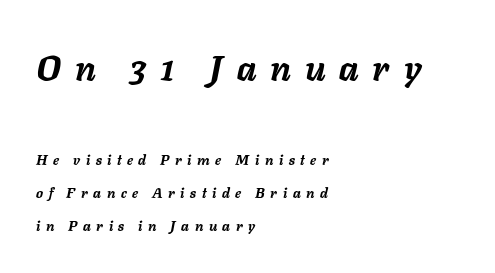
{"italic": "yes", "lean": "right", "slant_degrees": 11, "bold": "yes", "weight": "semibold", "width": "normal", "stroke_contrast": "low", "x_height": "medium", "monospaced": "no", "underline": "no", "align": "left", "line_spacing": "loose", "line_spacing_ratio": 2.37, "letter_spacing": "wide", "letter_spacing_em": 0.4, "larger_block": "first", "size_ratio": 2.5, "glyph_px": 35}
